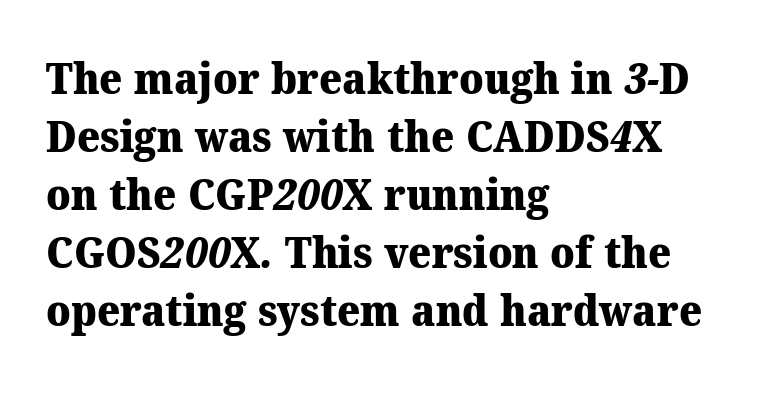
{"serif": "yes", "bold": "yes", "weight": "heavy", "width": "normal", "stroke_contrast": "medium", "x_height": "medium", "monospaced": "no", "underline": "no", "align": "left", "line_spacing": "normal", "line_spacing_ratio": 1.32, "letter_spacing": "normal", "letter_spacing_em": 0.0, "glyph_px": 44}
